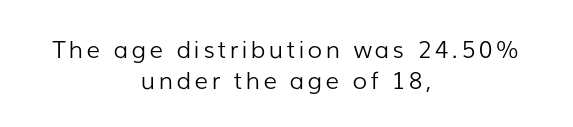
The image shows 24 px text type, upright; set centered, normal line spacing (1.31x), not underlined.
